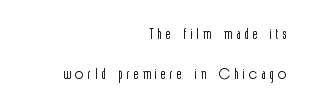
{"italic": "no", "bold": "no", "underline": "no", "align": "right", "line_spacing_ratio": 1.82, "letter_spacing": "wide", "letter_spacing_em": 0.21, "glyph_px": 22}
